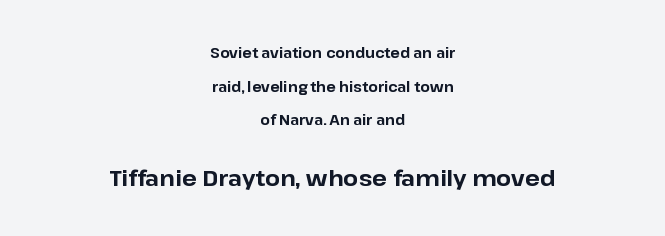
The image shows 22 px bold type, upright; set centered, loose line spacing (2.41x), normal letter spacing, not underlined; the second (bottom) block is 1.57x larger.
